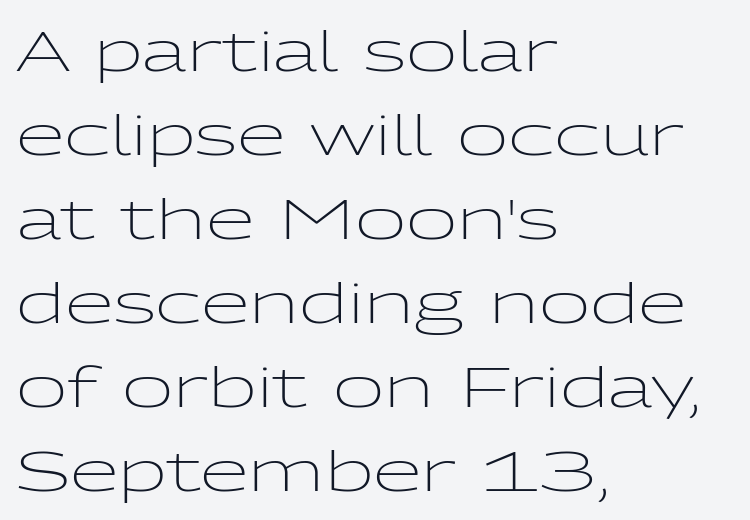
Q: Is the text bold? A: No.
Q: Is the text italic (slanted)? A: No, it is upright.
Q: Is the typeface a serif or a sans-serif typeface? A: Sans-serif.
Q: Is the text underlined? A: No.
Q: How is the paragraph aligned? A: Left-aligned.
Q: Is the spacing between letters normal or unusually wide? A: Normal.
Q: Is the spacing between lines tight, normal or loose? A: Normal.
Q: Width (condensed, normal, or wide)? A: Wide.
Q: Stroke contrast? A: Low.
Q: x-height? A: Medium.
Q: Monospaced? A: No.
